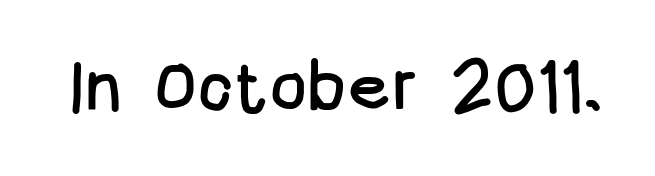
Q: Is the text italic (slanted)? A: No, it is upright.
Q: Is the typeface a serif or a sans-serif typeface? A: Sans-serif.
Q: Is the text underlined? A: No.
Q: Is the spacing between letters normal or unusually wide? A: Normal.
Q: Width (condensed, normal, or wide)? A: Condensed.
Q: Stroke contrast? A: Low.
Q: x-height? A: Large.
Q: Monospaced? A: No.
